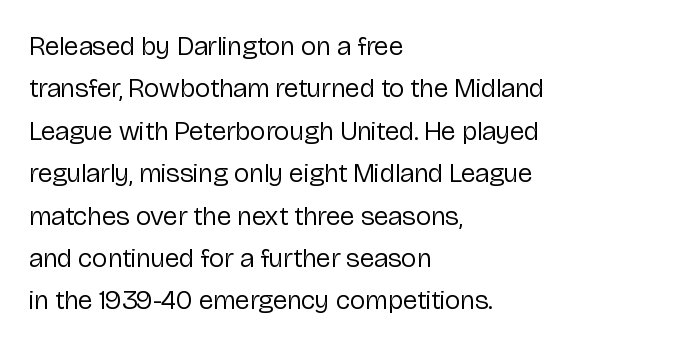
Characters follow at the spacing the type designer built in. Where is the straight margin? On the left. Weight: regular or lighter. Check the space under the baseline: it is left empty. Each new line begins a customary step beneath the previous one.
